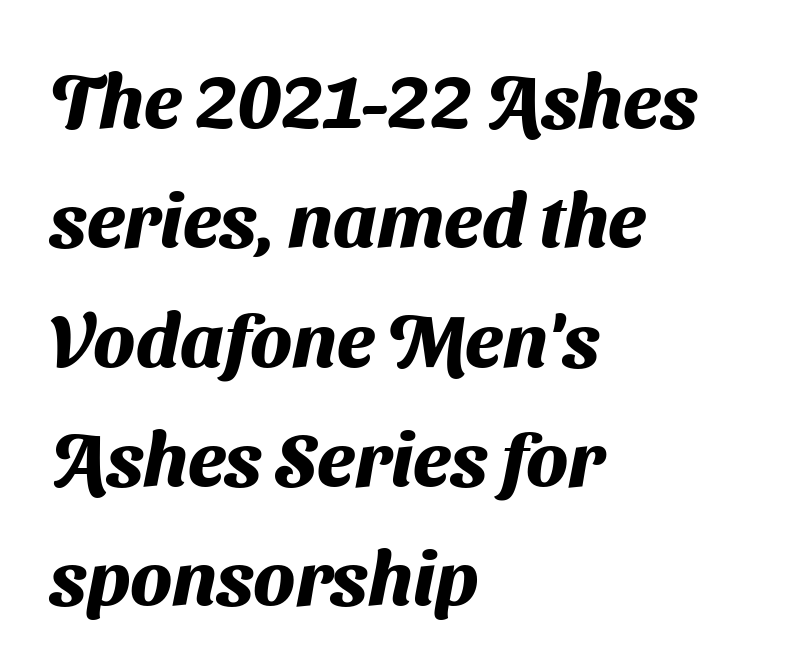
The image shows 76 px heavy sans-serif type; set left-aligned, normal line spacing (1.57x), normal letter spacing, not underlined; medium stroke contrast and a medium x-height.
